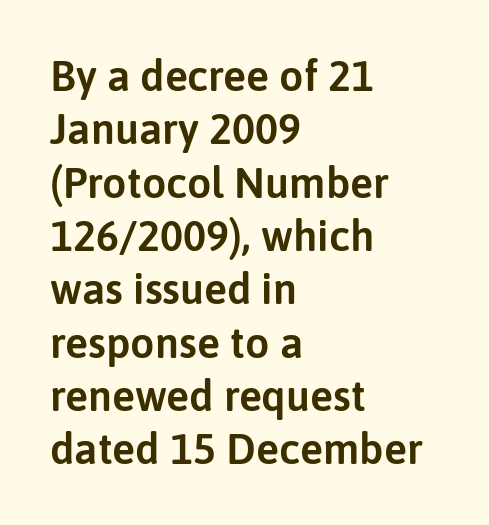
The image shows 43 px sans-serif type, upright; set left-aligned, line spacing 1.24x, normal letter spacing, not underlined; low stroke contrast and a medium x-height.
